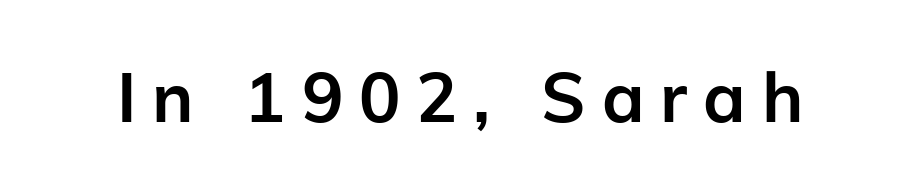
Tracking here is generous; glyphs stand well apart from one another. Character widths vary here, with narrow letters taking less room than wide ones. The string is rendered with underlining switched off. Unlike a traditional serif, this face leaves its strokes unadorned.
